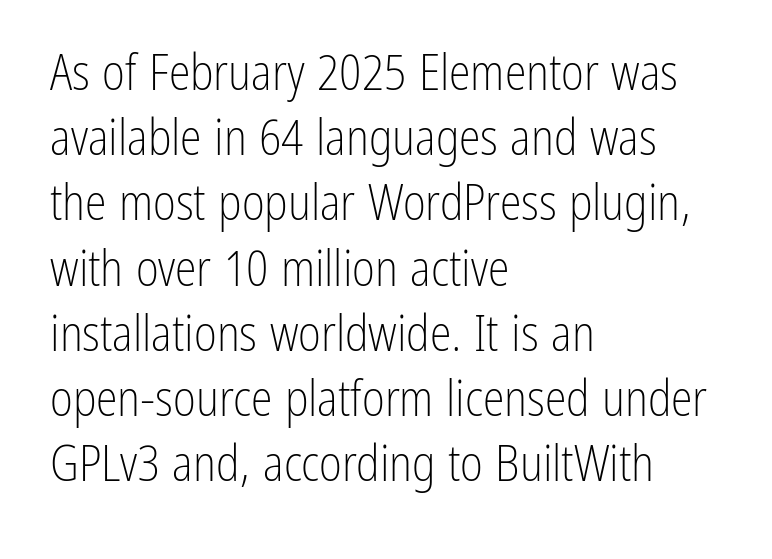
Has an underline been added? It has not. Compared with a centered layout, this one pins lines to the left instead. Stems here are at most as thick as an everyday book face. Do the letters lean? They stand straight. The leading is moderate, giving the passage an even texture. These lines keep a tight, regular rhythm from letter to letter.
